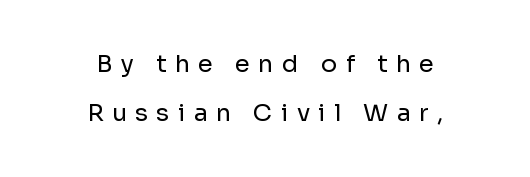
The image shows 24 px text type, upright; set centered, loose line spacing (2.05x), unusually wide letter spacing (+0.35 em), not underlined.
